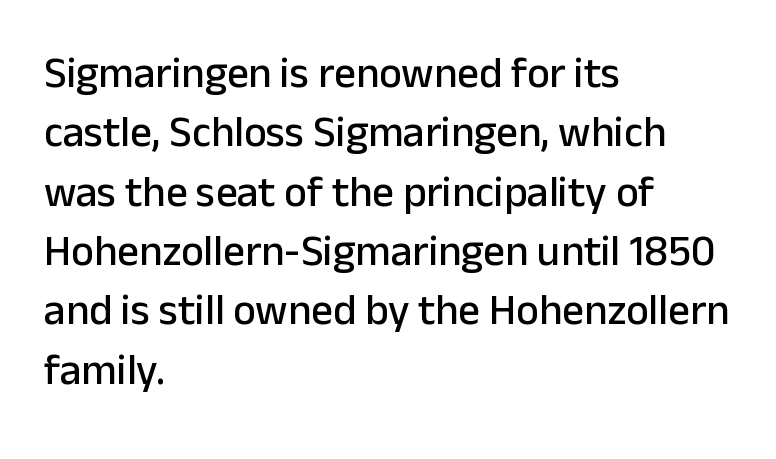
Posture: upright roman. Rows of type keep a routine distance in the vertical direction. Spacing between characters is what you'd get straight out of the box. Where is the straight margin? On the left.
